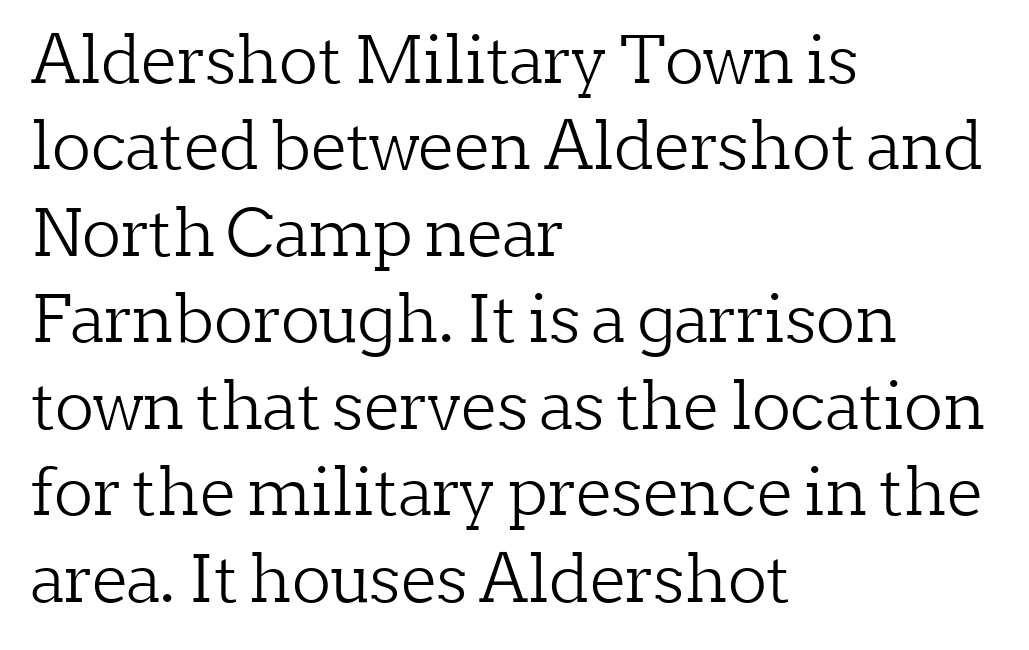
The image shows 65 px light serif type, upright; set left-aligned, normal line spacing (1.33x), normal letter spacing, not underlined; low stroke contrast and a medium x-height.
